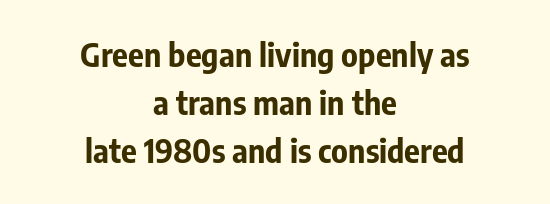
Q: Is the text bold? A: Yes.
Q: Is the text italic (slanted)? A: No, it is upright.
Q: Is the typeface a serif or a sans-serif typeface? A: Sans-serif.
Q: Is the text underlined? A: No.
Q: How is the paragraph aligned? A: Centered.
Q: Is the spacing between letters normal or unusually wide? A: Normal.
Q: Is the spacing between lines tight, normal or loose? A: Normal.
Q: Width (condensed, normal, or wide)? A: Condensed.
Q: Stroke contrast? A: Low.
Q: x-height? A: Medium.
Q: Monospaced? A: No.
